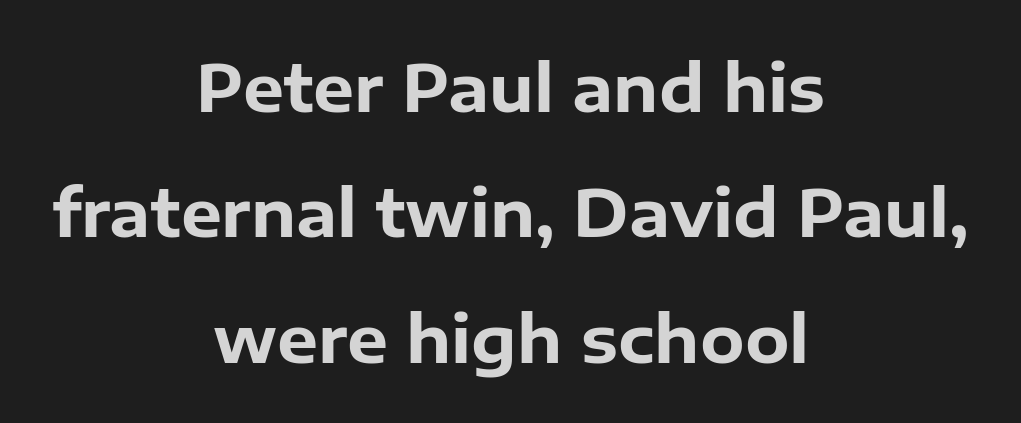
The image shows 65 px bold sans-serif type, upright; set centered, loose line spacing (1.93x), normal letter spacing, not underlined; low stroke contrast and a medium x-height.
